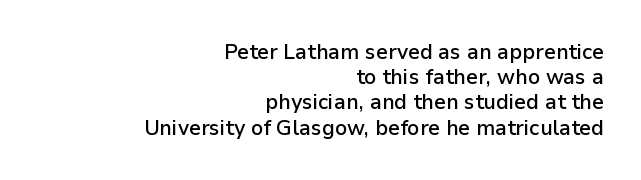
{"italic": "no", "bold": "semi", "underline": "no", "align": "right", "line_spacing_ratio": 1.2, "letter_spacing": "normal", "letter_spacing_em": 0.0, "glyph_px": 21}
